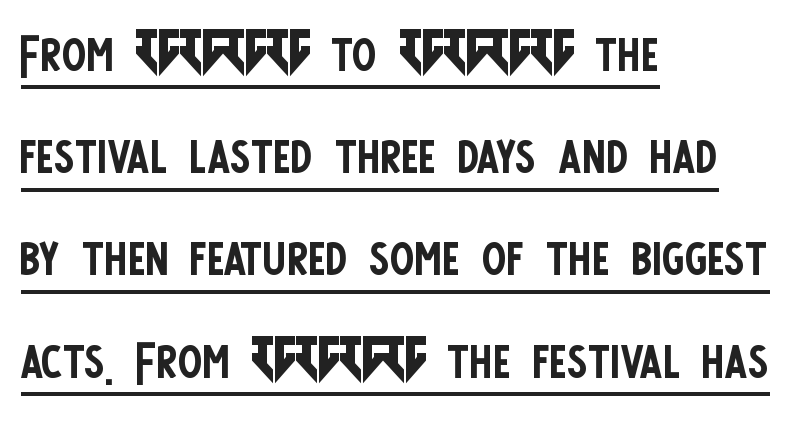
Q: Is the text bold? A: No.
Q: Is the text italic (slanted)? A: No, it is upright.
Q: Is the typeface a serif or a sans-serif typeface? A: Sans-serif.
Q: Is the text underlined? A: Yes.
Q: How is the paragraph aligned? A: Left-aligned.
Q: Is the spacing between letters normal or unusually wide? A: Normal.
Q: Is the spacing between lines tight, normal or loose? A: Normal.
Q: Width (condensed, normal, or wide)? A: Condensed.
Q: Stroke contrast? A: Low.
Q: x-height? A: Large.
Q: Monospaced? A: No.
